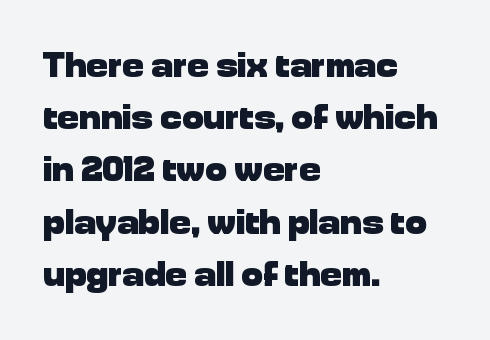
Q: Is the text bold? A: Yes.
Q: Is the text italic (slanted)? A: No, it is upright.
Q: Is the typeface a serif or a sans-serif typeface? A: Sans-serif.
Q: Is the text underlined? A: No.
Q: How is the paragraph aligned? A: Left-aligned.
Q: Is the spacing between letters normal or unusually wide? A: Normal.
Q: Is the spacing between lines tight, normal or loose? A: Normal.
Q: Width (condensed, normal, or wide)? A: Normal.
Q: Stroke contrast? A: Low.
Q: x-height? A: Medium.
Q: Monospaced? A: No.
